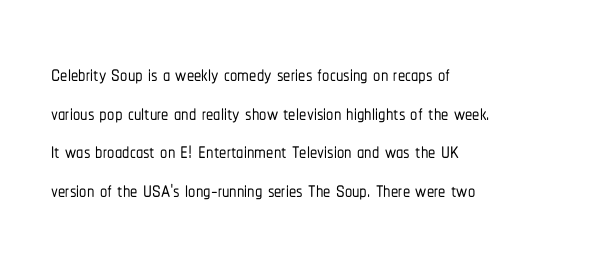
Does extra space separate the letters? No, they use regular spacing. Check where the strokes stop: nothing finishes them off — pure sans. Posture: upright roman. Baseline-to-baseline distance is the conventional proportion of letter height.
